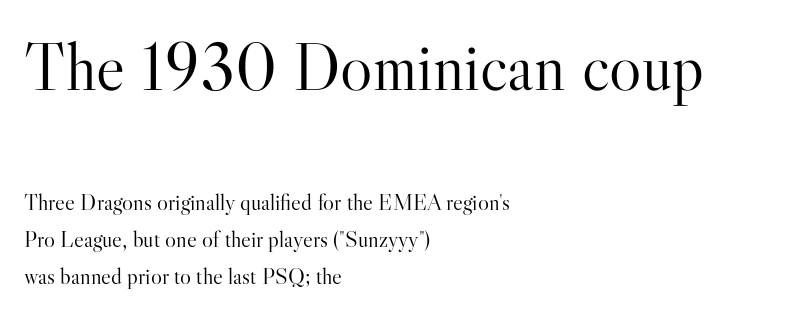
Between one letter and the next there's only the usual sliver of space. The face used here appears at its bigger size in the upper chunk. The gap between lines stays unmarked. The passage shown stacks its lines at a standard gap. The lettering holds an erect, upright posture throughout.
